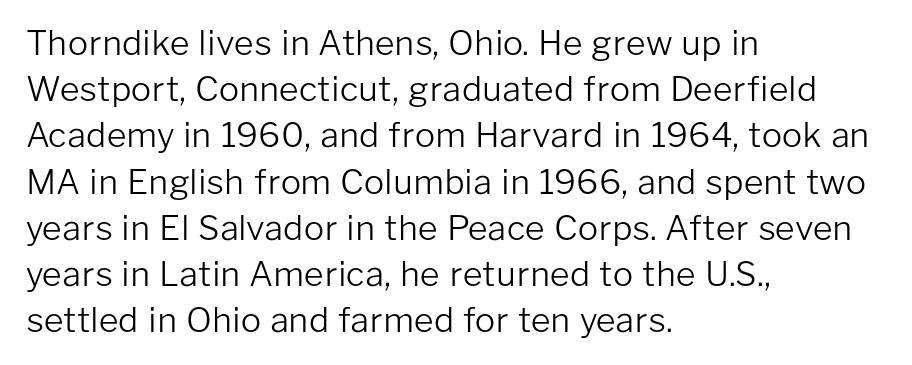
Here the designer chose a conventional face with non-uniform glyph widths. Compared with typical body copy, the letter spacing here is the same. Visually the block forms a straight wall on the left and a jagged coastline on the right. This sample keeps an unexceptional amount of space between lines. Stems here are at most as thick as an everyday book face.
